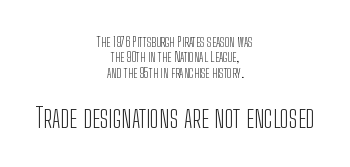
Q: Is the text bold? A: No.
Q: Is the text italic (slanted)? A: No, it is upright.
Q: Is the text underlined? A: No.
Q: How is the paragraph aligned? A: Centered.
Q: Is the spacing between letters normal or unusually wide? A: Normal.
Q: Is the spacing between lines tight, normal or loose? A: Tight.
Q: Which block of text is set in a larger size, the first (top) or the second (bottom)? A: The second (bottom) one.
